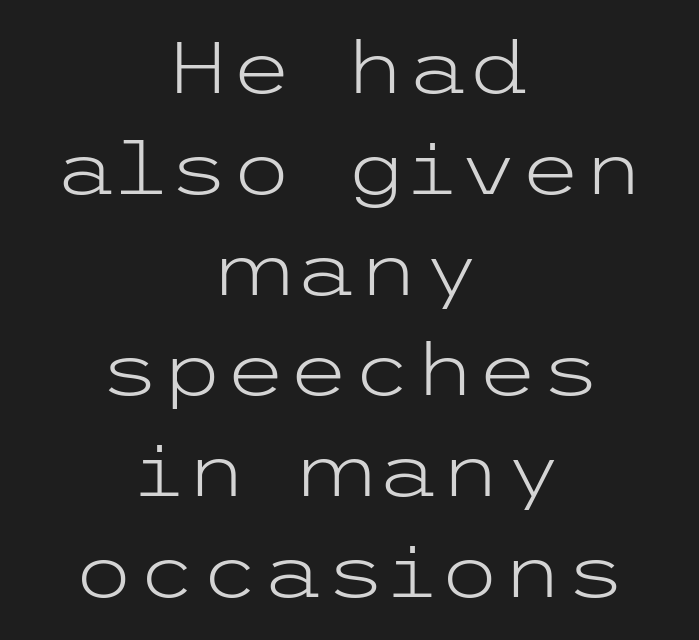
The image shows 72 px light, wide sans-serif type, upright; set centered, normal line spacing (1.4x), normal letter spacing, not underlined; low stroke contrast and a medium x-height.
